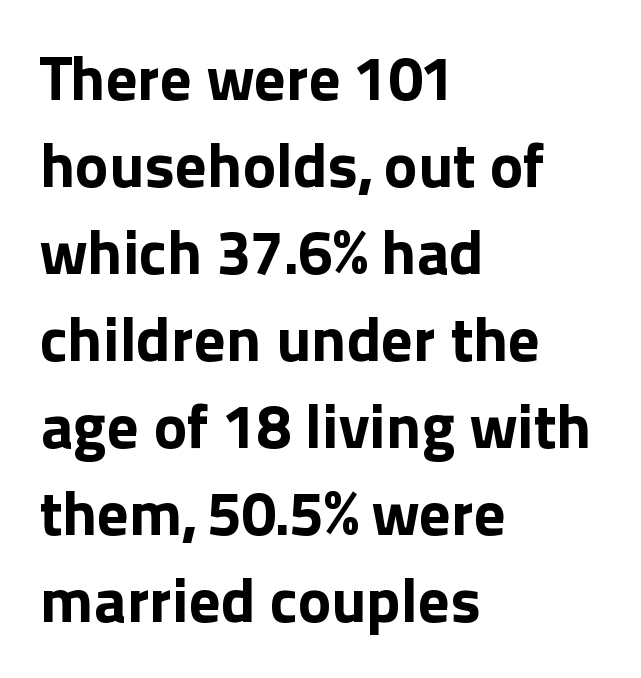
The image shows 63 px bold sans-serif type, upright; set left-aligned, normal line spacing (1.38x), normal letter spacing, not underlined; a medium x-height.
